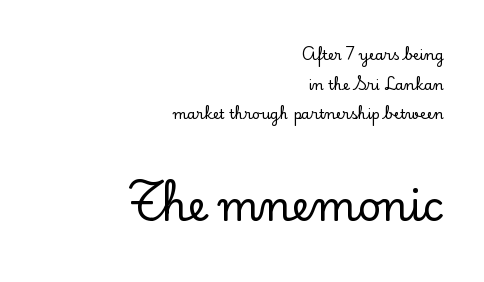
Q: Is the text italic (slanted)? A: No, it is upright.
Q: Is the typeface a serif or a sans-serif typeface? A: Serif.
Q: Is the text underlined? A: No.
Q: How is the paragraph aligned? A: Right-aligned.
Q: Is the spacing between letters normal or unusually wide? A: Normal.
Q: Is the spacing between lines tight, normal or loose? A: Loose.
Q: Which block of text is set in a larger size, the first (top) or the second (bottom)? A: The second (bottom) one.
Q: Width (condensed, normal, or wide)? A: Normal.
Q: Stroke contrast? A: Low.
Q: x-height? A: Small.
Q: Monospaced? A: No.
